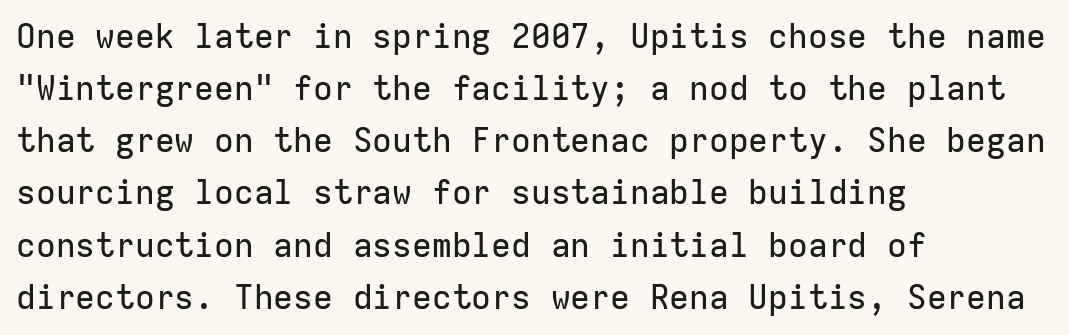
The letters march in equal steps, a hallmark of fixed-pitch type. Check under the words: just untouched page. The passage shown stacks its lines at a standard gap. Quick note: not italic, upright.
